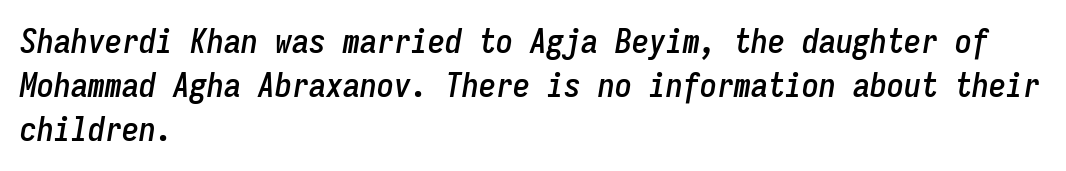
The image shows 34 px condensed type, italic (leaning right), monospaced; set left-aligned, normal line spacing (1.29x), normal letter spacing, not underlined; low stroke contrast and a medium x-height.
